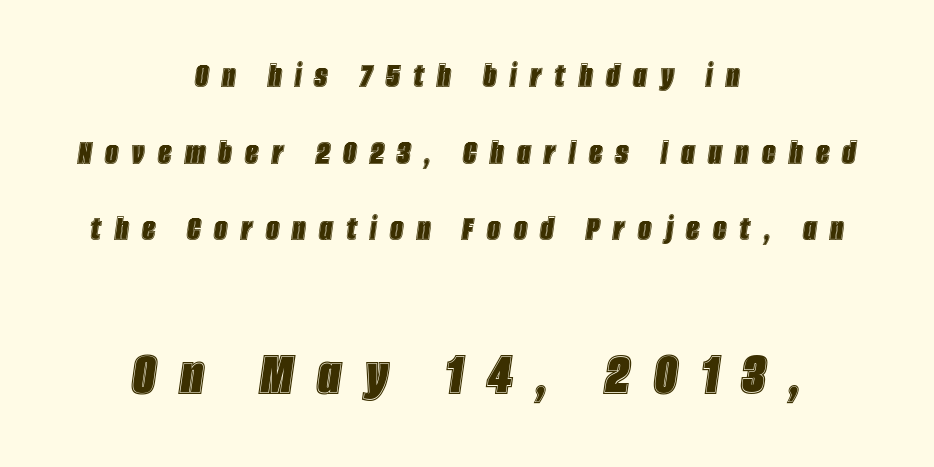
The image shows 65 px condensed type, italic (leaning right); set centered, loose line spacing (2.07x), unusually wide letter spacing (+0.36 em), not underlined; the second (bottom) block is 1.76x larger; a large x-height.
